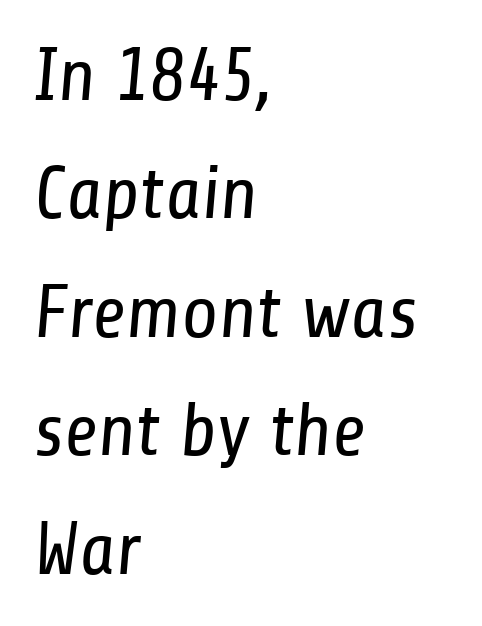
{"serif": "no", "bold": "no", "weight": "regular", "width": "condensed", "stroke_contrast": "low", "x_height": "medium", "monospaced": "no", "underline": "no", "align": "left", "line_spacing": "normal", "line_spacing_ratio": 1.58, "letter_spacing": "normal", "letter_spacing_em": 0.0, "glyph_px": 75}
